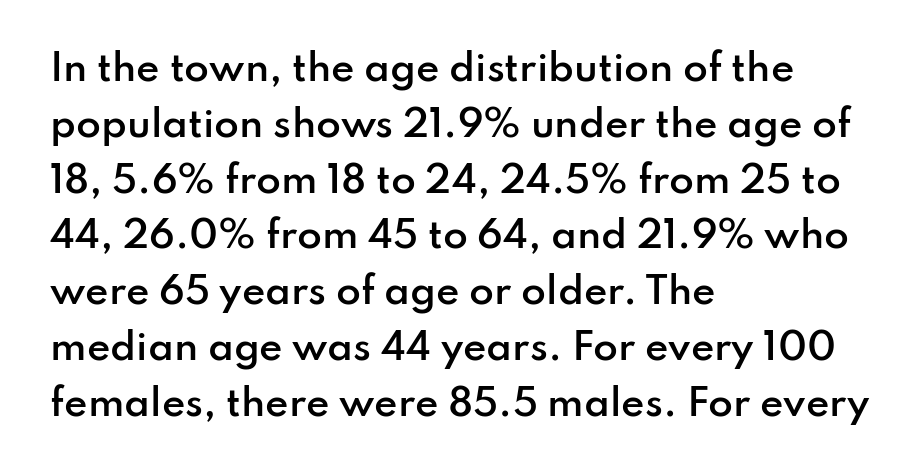
Q: Is the text bold? A: Semi-bold.
Q: Is the text italic (slanted)? A: No, it is upright.
Q: Is the typeface a serif or a sans-serif typeface? A: Sans-serif.
Q: Is the text underlined? A: No.
Q: How is the paragraph aligned? A: Left-aligned.
Q: Is the spacing between letters normal or unusually wide? A: Normal.
Q: Is the spacing between lines tight, normal or loose? A: Normal.
Q: Width (condensed, normal, or wide)? A: Normal.
Q: Stroke contrast? A: Low.
Q: x-height? A: Small.
Q: Monospaced? A: No.
